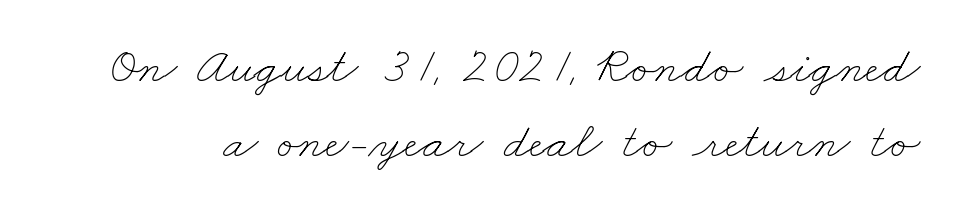
Q: Is the text bold? A: No.
Q: Is the text underlined? A: No.
Q: Is the spacing between letters normal or unusually wide? A: Normal.
Q: Is the spacing between lines tight, normal or loose? A: Normal.
Q: Width (condensed, normal, or wide)? A: Wide.
Q: Stroke contrast? A: Low.
Q: x-height? A: Small.
Q: Monospaced? A: No.
